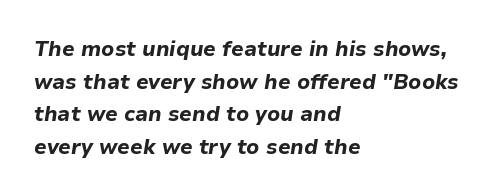
Q: Is the text bold? A: Yes.
Q: Is the text italic (slanted)? A: Yes, it leans right by about 9 degrees.
Q: Is the text underlined? A: No.
Q: How is the paragraph aligned? A: Left-aligned.
Q: Is the spacing between letters normal or unusually wide? A: Normal.
Q: Is the spacing between lines tight, normal or loose? A: Normal.
